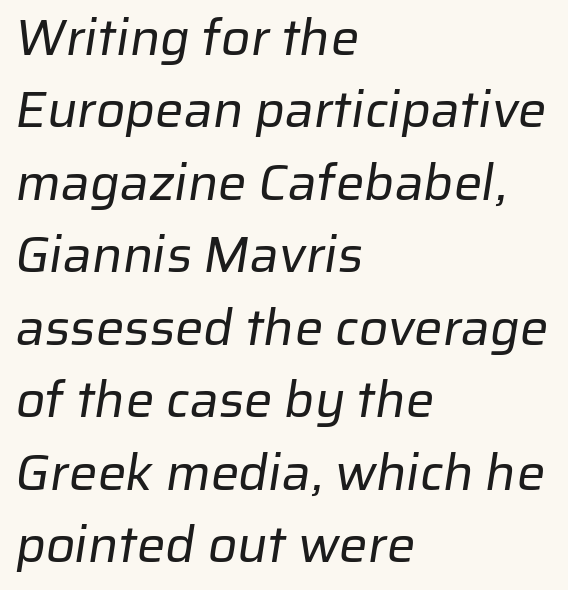
The image shows 51 px regular-weight sans-serif type; set left-aligned, normal line spacing (1.42x), normal letter spacing, not underlined; low stroke contrast and a medium x-height.
